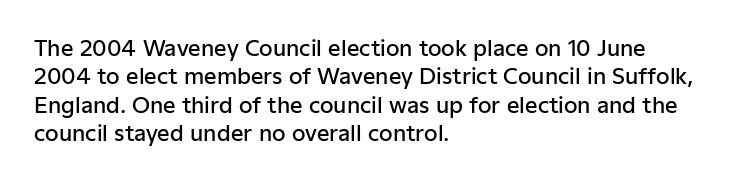
{"italic": "no", "bold": "semi", "underline": "no", "align": "left", "line_spacing": "normal", "line_spacing_ratio": 1.29, "letter_spacing": "normal", "letter_spacing_em": 0.0, "glyph_px": 22}
